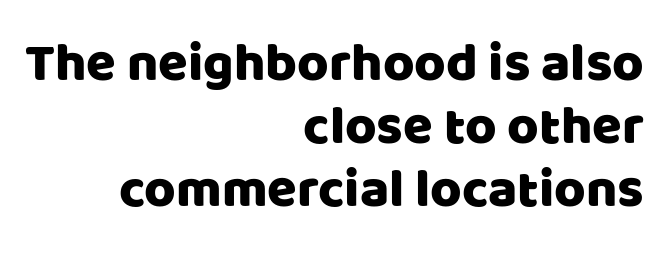
{"serif": "no", "italic": "no", "width": "normal", "stroke_contrast": "low", "x_height": "large", "monospaced": "no", "underline": "no", "align": "right", "line_spacing_ratio": 1.17, "letter_spacing": "normal", "letter_spacing_em": 0.0, "glyph_px": 54}
